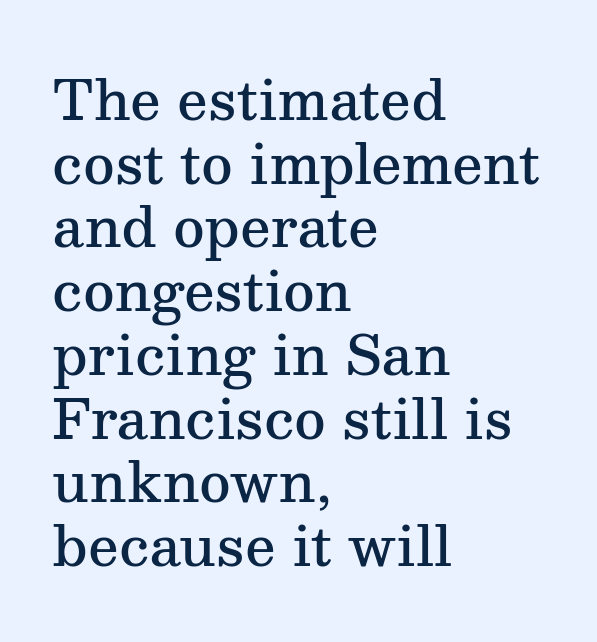
The image shows 54 px semibold serif type, upright; set left-aligned, line spacing 1.18x, normal letter spacing, not underlined; medium stroke contrast and a medium x-height.
